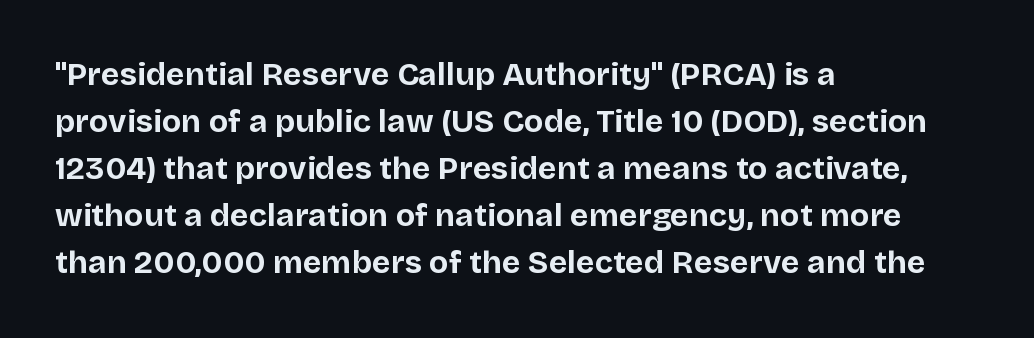
The image shows 32 px bold sans-serif type, upright; set left-aligned, normal line spacing (1.47x), normal letter spacing, not underlined; low stroke contrast and a large x-height.
